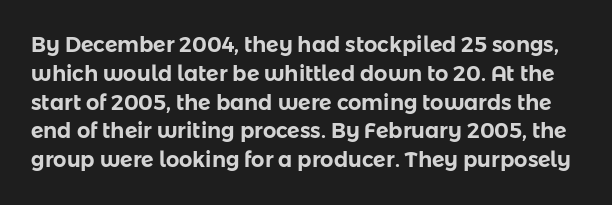
The image shows 21 px text type, upright; set normal line spacing (1.37x), normal letter spacing, not underlined.
